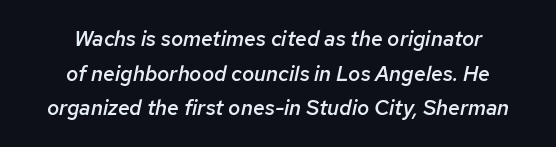
The font is running at a semibold setting, under full bold. Glance below the letters and you will spot only blank space. Between one letter and the next there's only the usual sliver of space. Notice how the stems are inclined rather than vertical — that's the hallmark of italics.
